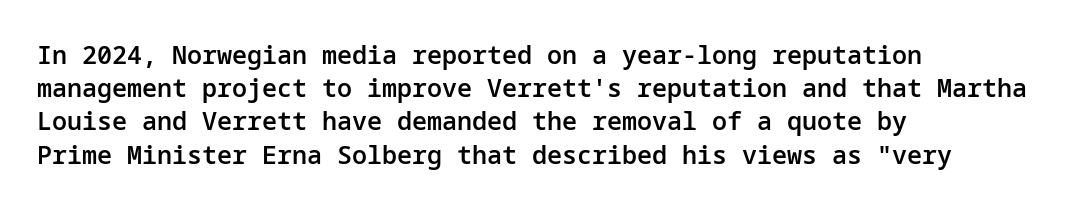
{"italic": "no", "bold": "semi", "underline": "no", "align": "left", "line_spacing": "normal", "line_spacing_ratio": 1.33, "letter_spacing": "normal", "letter_spacing_em": 0.0, "glyph_px": 25}
